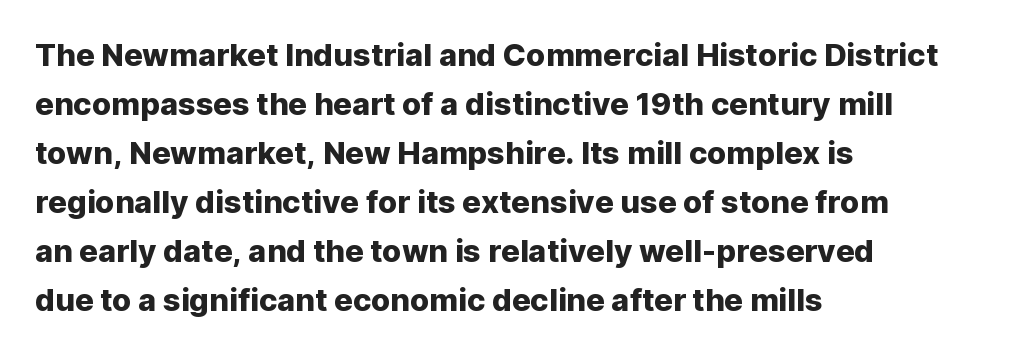
The image shows 31 px sans-serif type, upright; set left-aligned, normal line spacing (1.58x), normal letter spacing, not underlined; low stroke contrast and a medium x-height.
